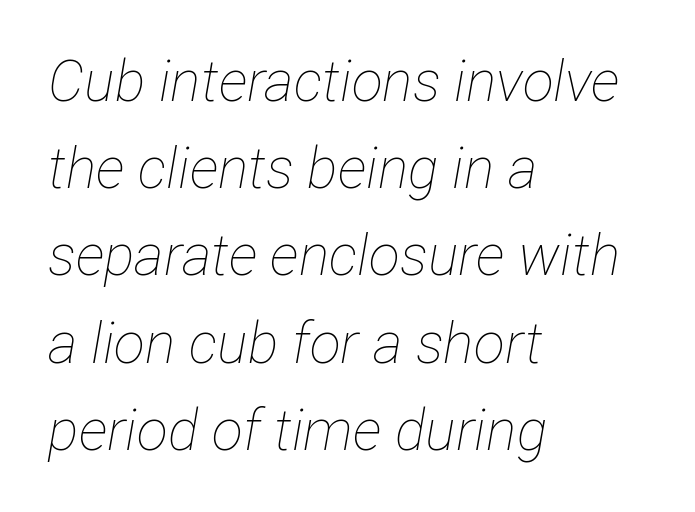
The image shows 57 px thin, condensed type, italic (leaning right); set left-aligned, normal line spacing (1.53x), normal letter spacing, not underlined; low stroke contrast and a medium x-height.
